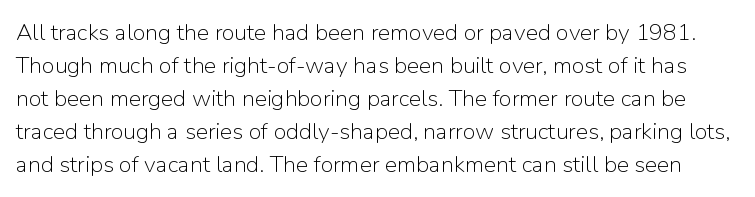
Q: Is the text bold? A: No.
Q: Is the text italic (slanted)? A: No, it is upright.
Q: Is the text underlined? A: No.
Q: Is the spacing between letters normal or unusually wide? A: Normal.
Q: Is the spacing between lines tight, normal or loose? A: Normal.
